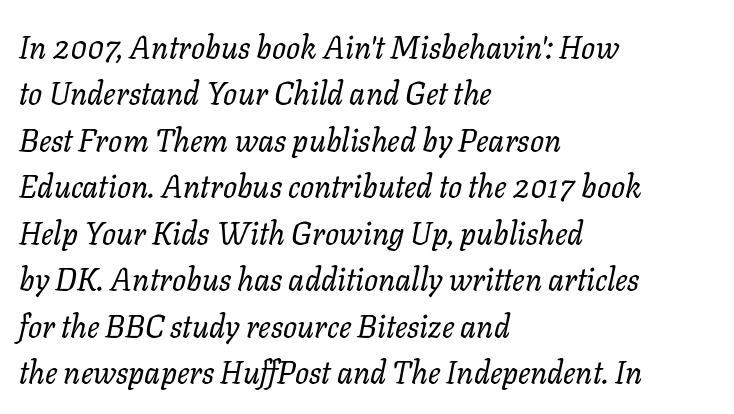
Q: Is the text bold? A: No.
Q: Is the text italic (slanted)? A: Yes, it leans right by about 11 degrees.
Q: Is the text underlined? A: No.
Q: How is the paragraph aligned? A: Left-aligned.
Q: Is the spacing between letters normal or unusually wide? A: Normal.
Q: Is the spacing between lines tight, normal or loose? A: Normal.
Q: Width (condensed, normal, or wide)? A: Normal.
Q: Stroke contrast? A: Low.
Q: x-height? A: Medium.
Q: Monospaced? A: No.
